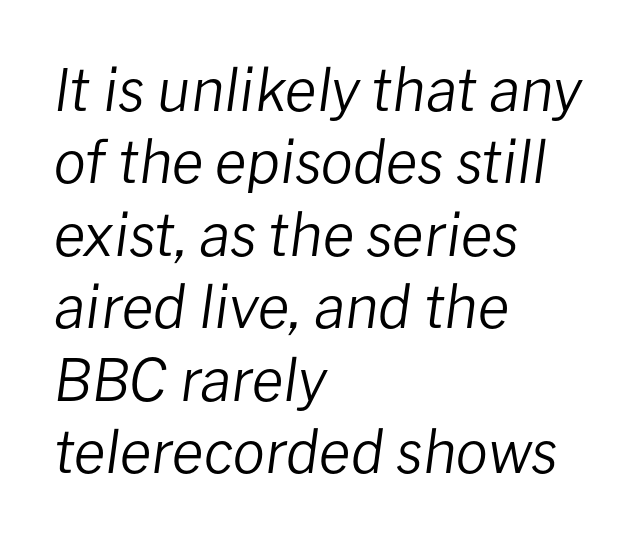
{"italic": "yes", "lean": "right", "slant_degrees": 8, "bold": "no", "weight": "regular", "width": "normal", "stroke_contrast": "low", "x_height": "medium", "monospaced": "no", "underline": "no", "align": "left", "line_spacing": "normal", "line_spacing_ratio": 1.25, "letter_spacing": "normal", "letter_spacing_em": 0.0, "glyph_px": 58}
